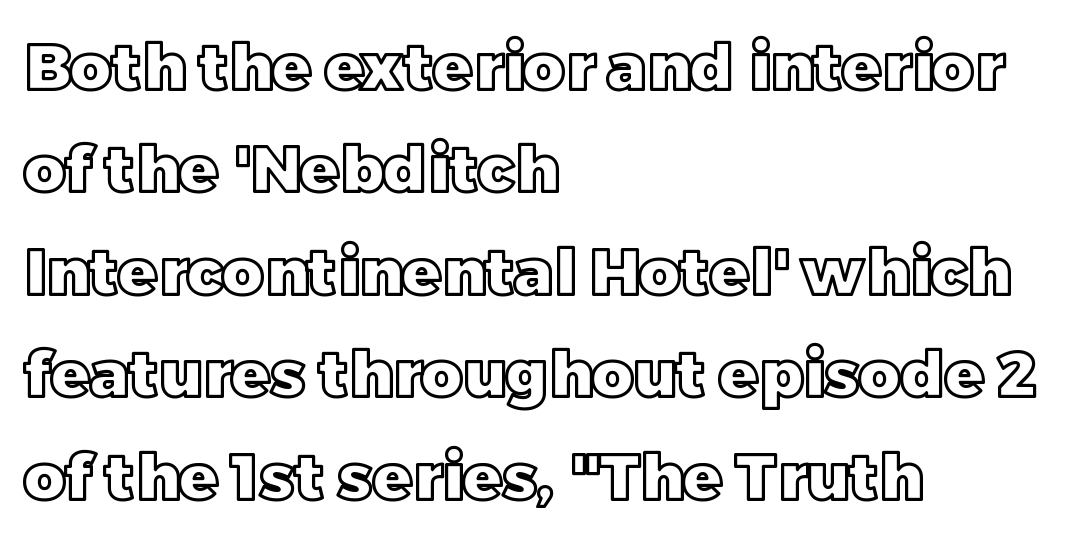
The image shows 64 px text type, upright; set left-aligned, normal line spacing (1.6x), normal letter spacing, not underlined; a large x-height.
